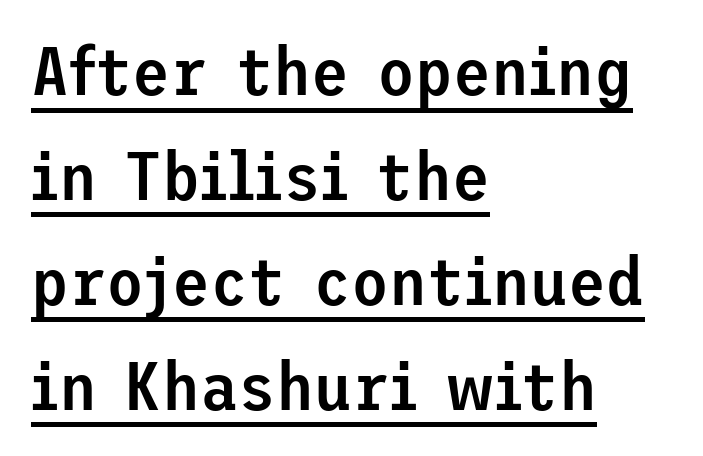
Vertical strokes here are truly vertical. How are the letters spaced? Ordinarily, with no added tracking. A continuous stroke trails under the words, as in a hyperlink. Compared with an ordinary text face, these strokes are moderately heavier — a semibold. Reading down the block, your eye returns to a fixed left position each line. Baseline-to-baseline distance is the conventional proportion of letter height.
